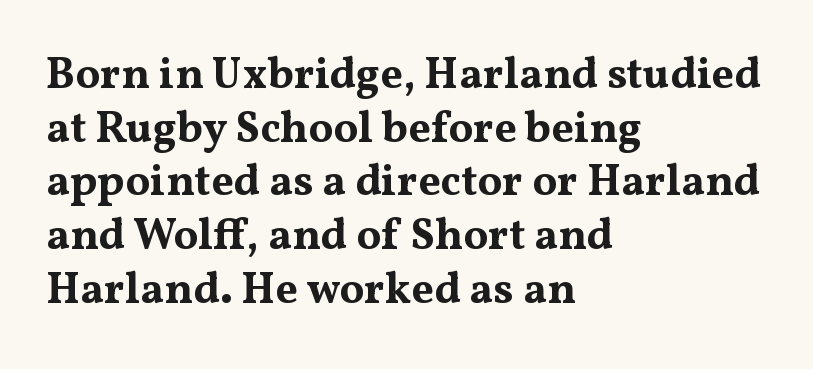
The image shows 44 px bold, wide serif type, upright; set left-aligned, line spacing 1.22x, normal letter spacing, not underlined; medium stroke contrast and a medium x-height.
